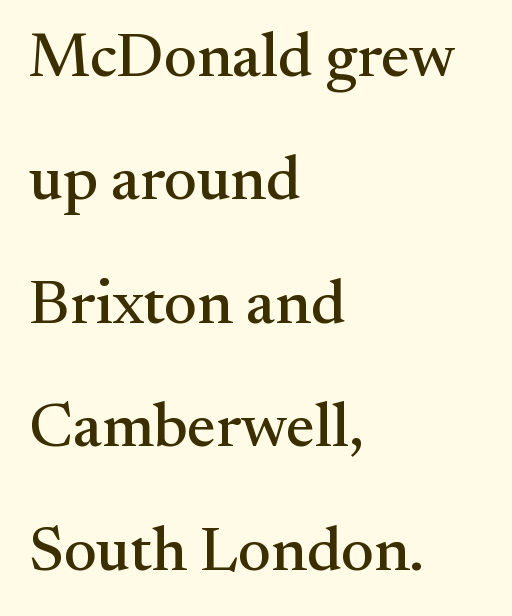
This rendering features lettering with no underline. Default kerning and tracking; the words read as compact shapes. Spacing verdict: proportional, widths tailored to each character. Do the letters lean? They stand straight. All the whitespace from short lines collects on the right. Is this a sans? No — the strokes have serifs.
